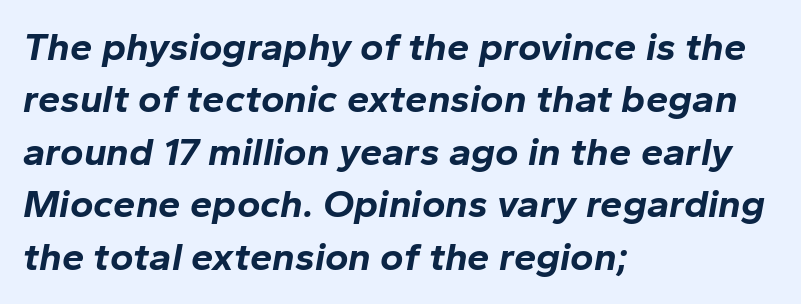
Where is the straight margin? On the left. The specimen omits any rule beneath the text block's lines. Vertical spacing — default. Slanted lettering throughout. Every letter is thick-stroked: bold, no question. The rendering keeps characters at their native spacing.
